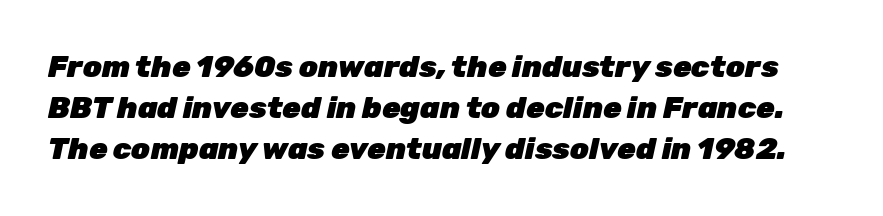
{"italic": "yes", "lean": "right", "slant_degrees": 12, "bold": "yes", "weight": "heavy", "width": "normal", "stroke_contrast": "low", "x_height": "medium", "monospaced": "no", "underline": "no", "line_spacing": "normal", "line_spacing_ratio": 1.37, "letter_spacing": "normal", "letter_spacing_em": 0.0, "glyph_px": 30}
